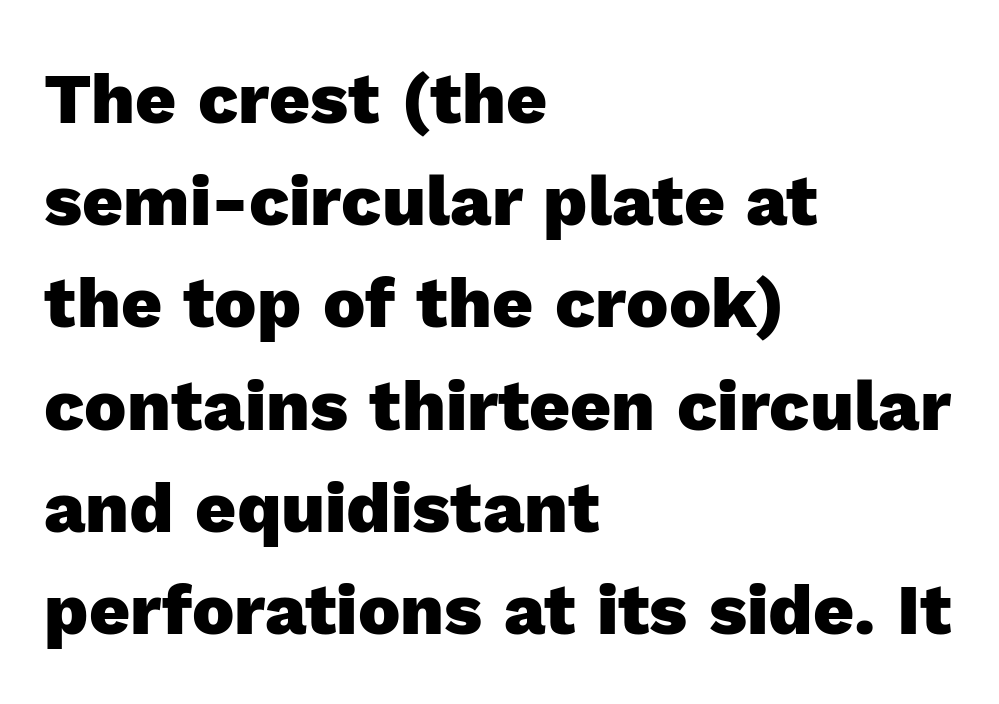
{"serif": "no", "italic": "no", "bold": "yes", "weight": "heavy", "width": "normal", "x_height": "medium", "monospaced": "no", "underline": "no", "align": "left", "line_spacing": "normal", "line_spacing_ratio": 1.44, "letter_spacing": "normal", "letter_spacing_em": 0.0, "glyph_px": 71}
